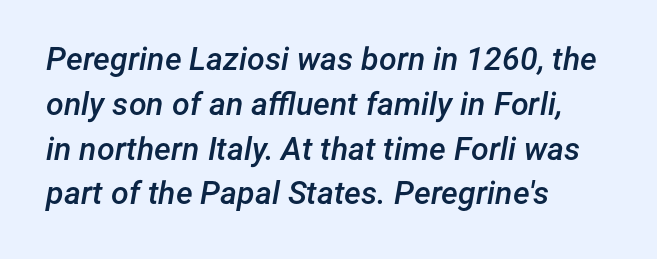
Q: Is the text bold? A: Semi-bold.
Q: Is the text italic (slanted)? A: Yes, it leans right by about 12 degrees.
Q: Is the text underlined? A: No.
Q: How is the paragraph aligned? A: Left-aligned.
Q: Is the spacing between letters normal or unusually wide? A: Normal.
Q: Is the spacing between lines tight, normal or loose? A: Normal.
Q: Width (condensed, normal, or wide)? A: Normal.
Q: Stroke contrast? A: Low.
Q: x-height? A: Medium.
Q: Monospaced? A: No.
